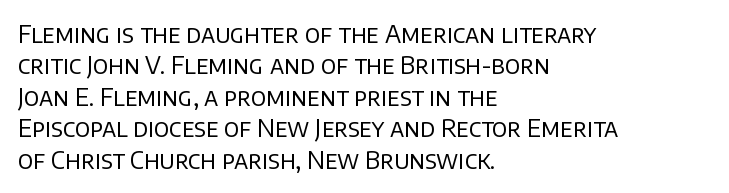
The image shows 24 px text type, upright; set left-aligned, normal line spacing (1.31x), normal letter spacing, not underlined.
